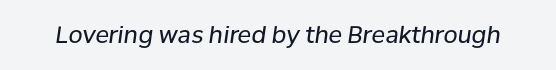
{"italic": "yes", "lean": "right", "slant_degrees": 8, "bold": "no", "underline": "no", "letter_spacing": "normal", "letter_spacing_em": 0.0, "glyph_px": 23}
